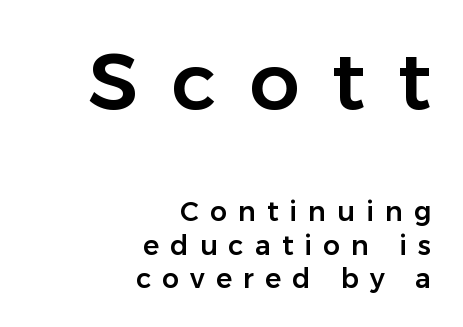
Q: Is the text italic (slanted)? A: No, it is upright.
Q: Is the typeface a serif or a sans-serif typeface? A: Sans-serif.
Q: Is the text underlined? A: No.
Q: How is the paragraph aligned? A: Right-aligned.
Q: Is the spacing between letters normal or unusually wide? A: Unusually wide.
Q: Which block of text is set in a larger size, the first (top) or the second (bottom)? A: The first (top) one.
Q: Width (condensed, normal, or wide)? A: Normal.
Q: Stroke contrast? A: Low.
Q: x-height? A: Medium.
Q: Monospaced? A: No.
